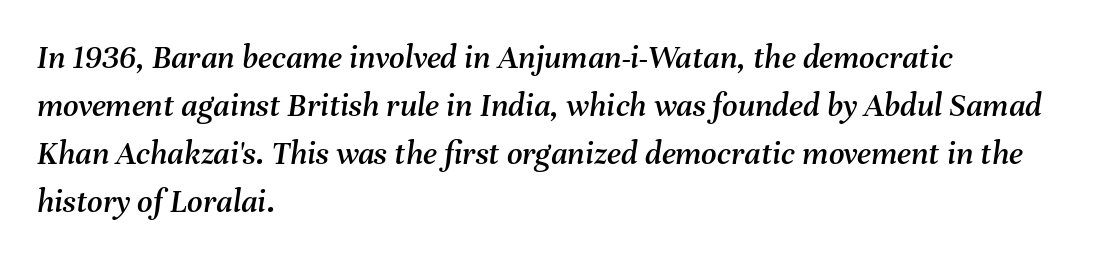
The image shows 34 px text type, italic (leaning right); set left-aligned, normal line spacing (1.41x), normal letter spacing, not underlined; medium stroke contrast and a medium x-height.
